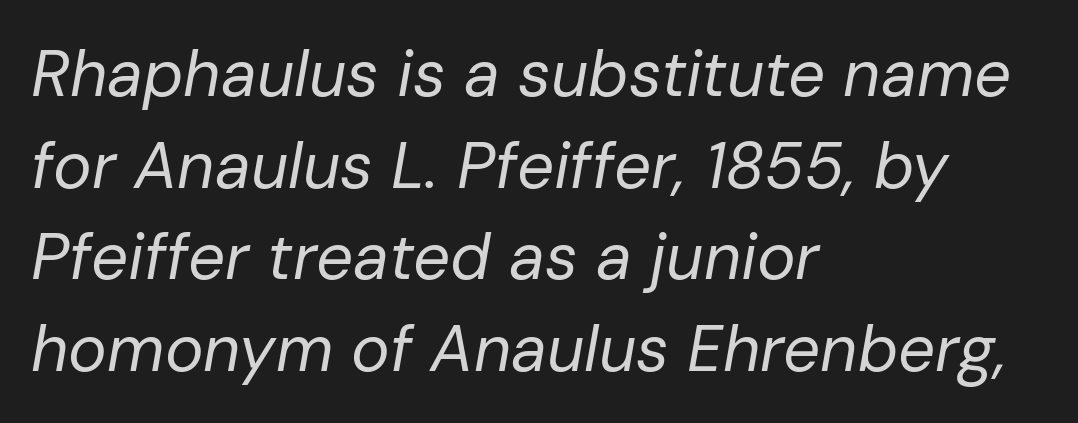
The image shows 65 px regular-weight type, italic (leaning right); set left-aligned, normal line spacing (1.41x), normal letter spacing, not underlined; low stroke contrast and a medium x-height.
